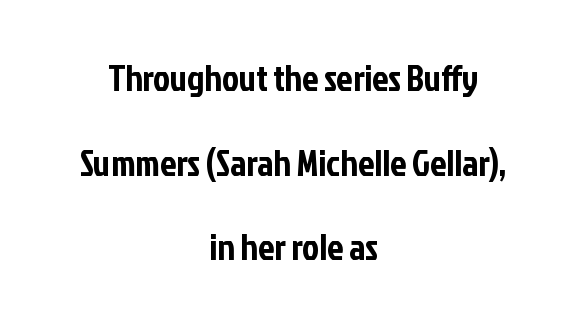
Tracking here is standard; glyphs follow each other at the usual distance. These lines are composed in type without serifs. Ordinary non-slanted type is in use. The setting favours the middle, as headings and verse often do. The space between consecutive lines is lavish.
